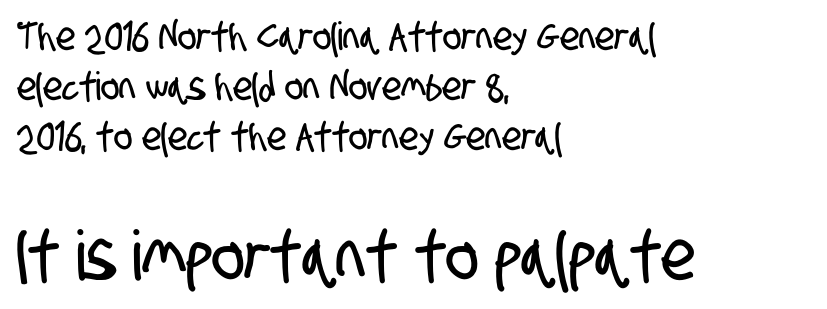
Compared with typical paragraphs, the rows here are spaced about the same. What kind of face is this? One without serifs — a sans. Honestly, there is no underline to notice here at all. The letterforms sit shoulder to shoulder at normal distance. The rendering uses natural spacing where letterforms have individual widths.
